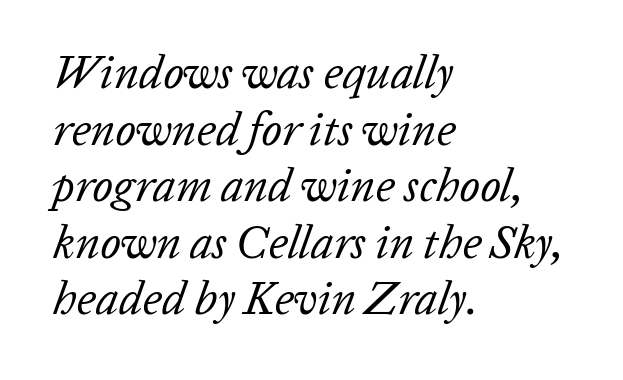
Q: Is the text bold? A: No.
Q: Is the text italic (slanted)? A: Yes, it leans right by about 20 degrees.
Q: Is the text underlined? A: No.
Q: How is the paragraph aligned? A: Left-aligned.
Q: Is the spacing between letters normal or unusually wide? A: Normal.
Q: Width (condensed, normal, or wide)? A: Normal.
Q: Stroke contrast? A: Low.
Q: x-height? A: Medium.
Q: Monospaced? A: No.
